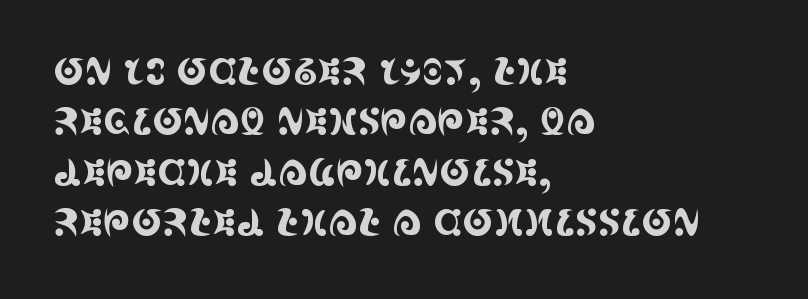
Regarding serifs, this sample has them. Compared with a centered layout, this one pins lines to the left instead. Unmarked baselines from the first word to the last. The rendering uses natural spacing where letterforms have individual widths.
